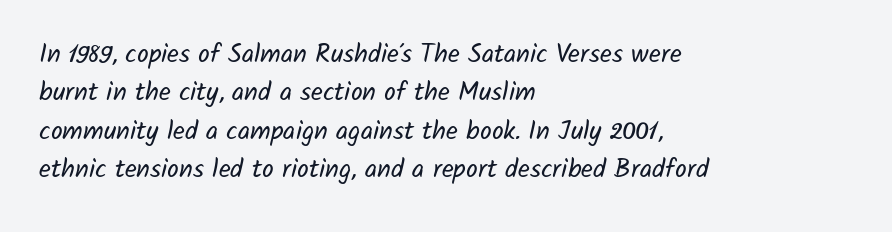
The image shows 26 px text type; set left-aligned, normal line spacing (1.48x), normal letter spacing, not underlined.
